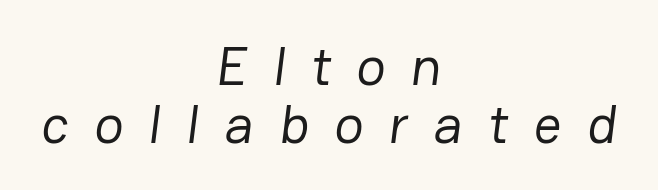
{"serif": "no", "bold": "no", "weight": "regular", "width": "normal", "stroke_contrast": "low", "x_height": "medium", "monospaced": "no", "underline": "no", "align": "center", "line_spacing": "tight", "line_spacing_ratio": 1.05, "letter_spacing": "wide", "letter_spacing_em": 0.46, "glyph_px": 55}
